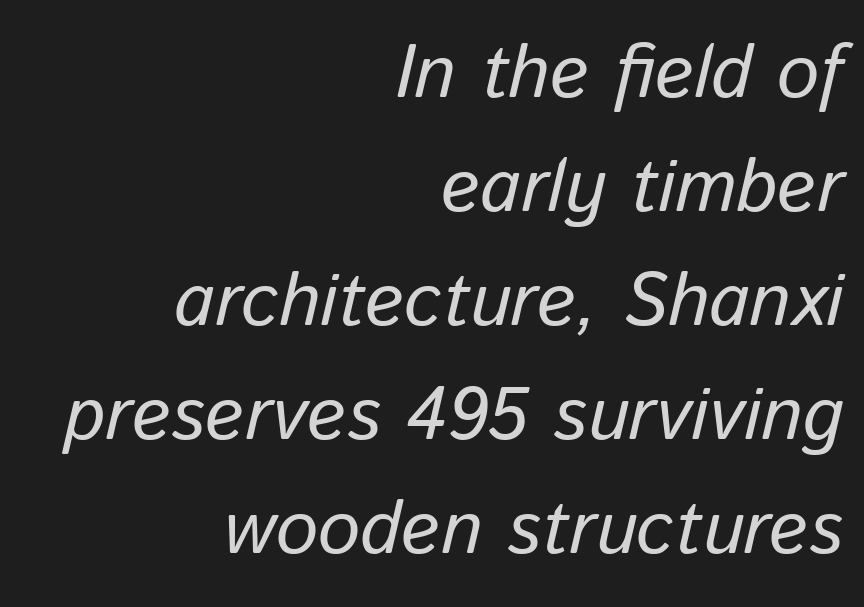
The image shows 75 px regular-weight type, italic (leaning right); set right-aligned, normal line spacing (1.52x), normal letter spacing, not underlined; low stroke contrast and a medium x-height.
